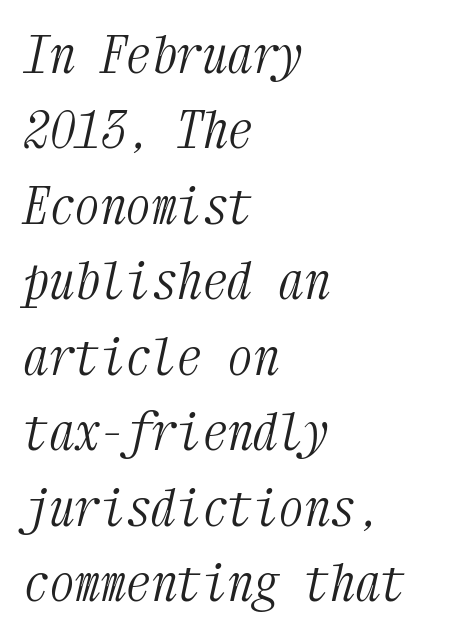
{"serif": "yes", "italic": "yes", "lean": "right", "slant_degrees": 12, "bold": "no", "weight": "light", "width": "condensed", "stroke_contrast": "medium", "x_height": "medium", "monospaced": "yes", "underline": "no", "align": "left", "line_spacing": "normal", "line_spacing_ratio": 1.48, "letter_spacing": "normal", "letter_spacing_em": 0.0, "glyph_px": 51}
